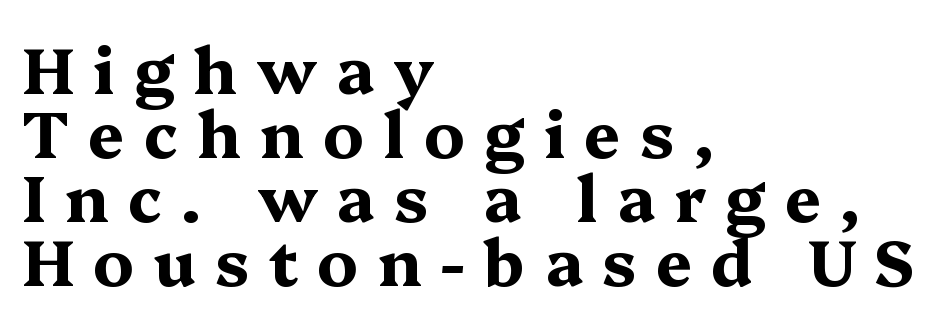
The image shows 64 px bold, wide serif type, upright; set left-aligned, tight line spacing (1.0x), unusually wide letter spacing (+0.3 em), not underlined; medium stroke contrast and a medium x-height.
